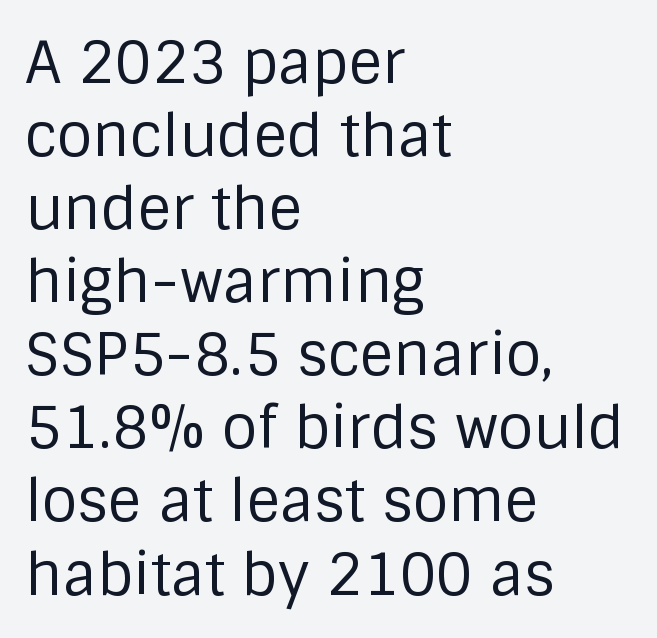
Q: Is the text bold? A: No.
Q: Is the text italic (slanted)? A: No, it is upright.
Q: Is the typeface a serif or a sans-serif typeface? A: Sans-serif.
Q: Is the text underlined? A: No.
Q: How is the paragraph aligned? A: Left-aligned.
Q: Is the spacing between letters normal or unusually wide? A: Normal.
Q: Is the spacing between lines tight, normal or loose? A: Normal.
Q: Width (condensed, normal, or wide)? A: Normal.
Q: Stroke contrast? A: Low.
Q: x-height? A: Large.
Q: Monospaced? A: No.
